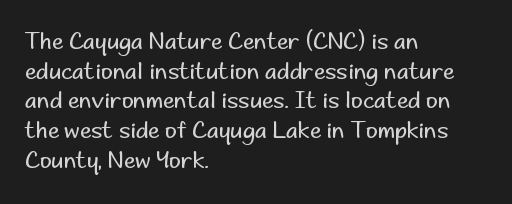
The image shows 23 px text type, upright; set left-aligned, normal line spacing (1.29x), normal letter spacing, not underlined.
